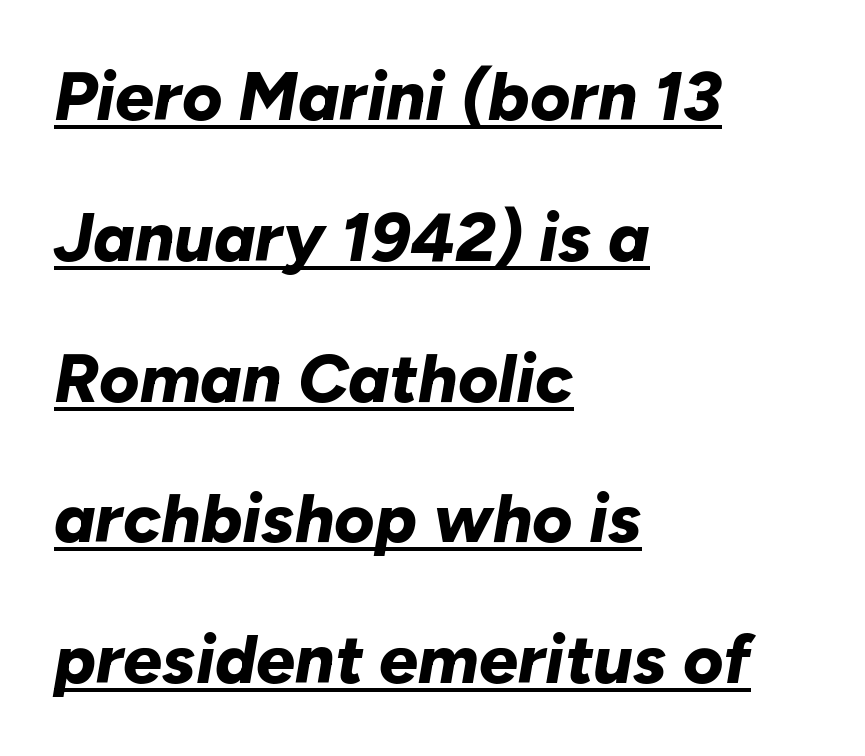
Horizontal alignment here is leftward, the default for most running prose. The letters advance in unequal steps, a hallmark of proportional type. Nobody touched the tracking dial on this one. In terms of weight, the rendering is a true, heavy bold. Does the leading feel generous? Absolutely, it's lavish. Emphasis-style slanted type is in use.
